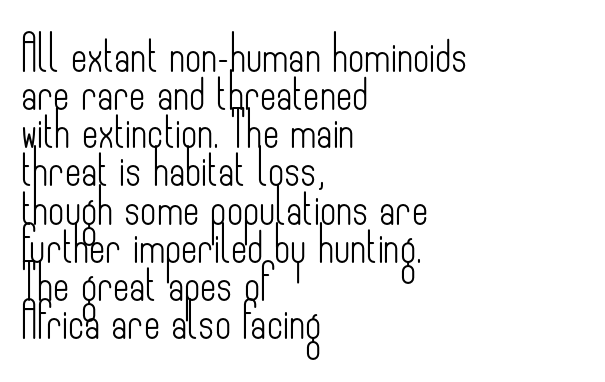
{"serif": "no", "italic": "no", "bold": "no", "weight": "light", "width": "condensed", "stroke_contrast": "low", "x_height": "small", "monospaced": "no", "underline": "no", "align": "left", "line_spacing": "tight", "line_spacing_ratio": 1.09, "letter_spacing": "normal", "letter_spacing_em": 0.0, "glyph_px": 35}
